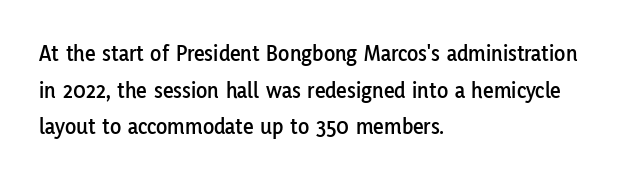
Q: Is the text italic (slanted)? A: No, it is upright.
Q: Is the text underlined? A: No.
Q: How is the paragraph aligned? A: Left-aligned.
Q: Is the spacing between letters normal or unusually wide? A: Normal.
Q: Is the spacing between lines tight, normal or loose? A: Normal.
